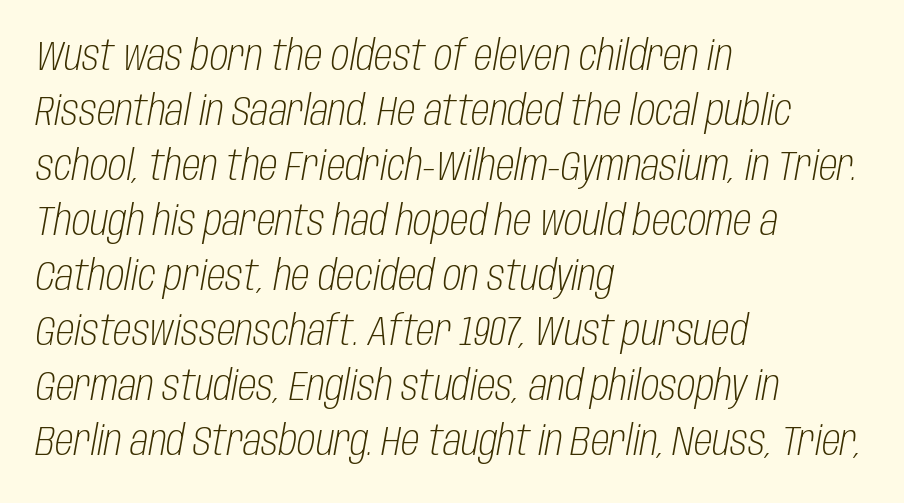
Q: Is the text bold? A: No.
Q: Is the text italic (slanted)? A: Yes, it leans right by about 10 degrees.
Q: Is the text underlined? A: No.
Q: How is the paragraph aligned? A: Left-aligned.
Q: Is the spacing between letters normal or unusually wide? A: Normal.
Q: Is the spacing between lines tight, normal or loose? A: Normal.
Q: Width (condensed, normal, or wide)? A: Condensed.
Q: Stroke contrast? A: Low.
Q: x-height? A: Large.
Q: Monospaced? A: No.
